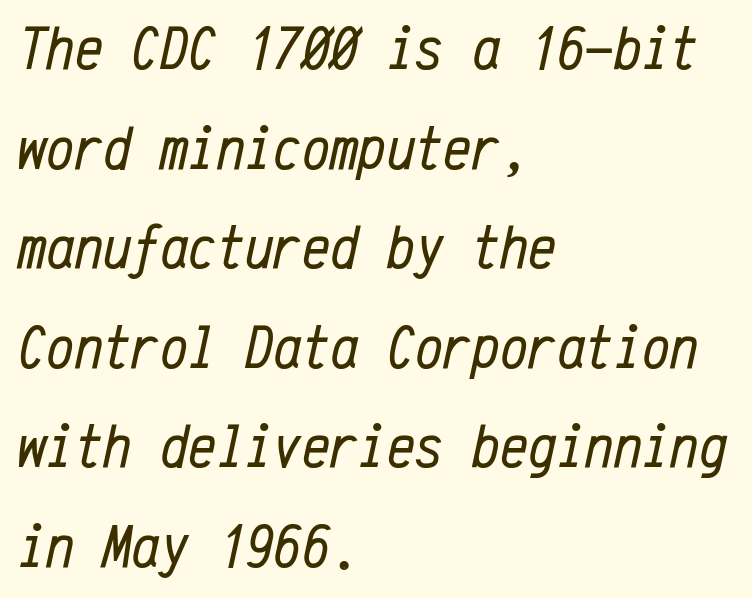
Q: Is the text bold? A: No.
Q: Is the text italic (slanted)? A: Yes, it leans right by about 12 degrees.
Q: Is the text underlined? A: No.
Q: How is the paragraph aligned? A: Left-aligned.
Q: Is the spacing between letters normal or unusually wide? A: Normal.
Q: Is the spacing between lines tight, normal or loose? A: Normal.
Q: Width (condensed, normal, or wide)? A: Condensed.
Q: Stroke contrast? A: Low.
Q: x-height? A: Medium.
Q: Monospaced? A: Yes.
